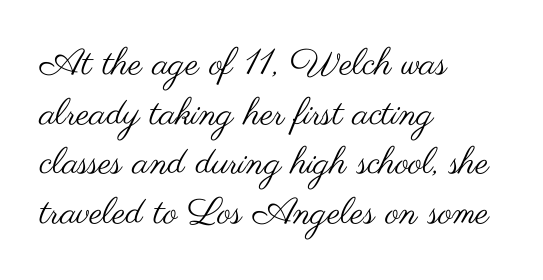
The image shows 37 px regular-weight, wide sans-serif type; set left-aligned, normal line spacing (1.34x), normal letter spacing, not underlined; medium stroke contrast and a small x-height.
